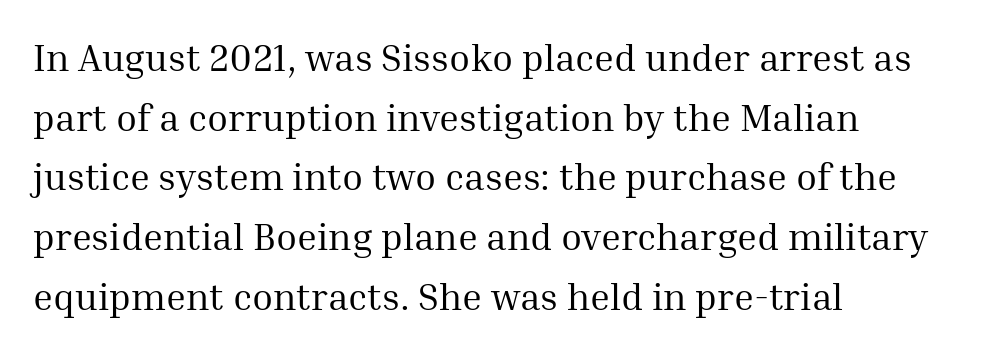
{"serif": "yes", "italic": "no", "bold": "no", "weight": "regular", "width": "normal", "stroke_contrast": "medium", "x_height": "medium", "monospaced": "no", "underline": "no", "align": "left", "line_spacing": "normal", "line_spacing_ratio": 1.57, "letter_spacing": "normal", "letter_spacing_em": 0.0, "glyph_px": 38}
